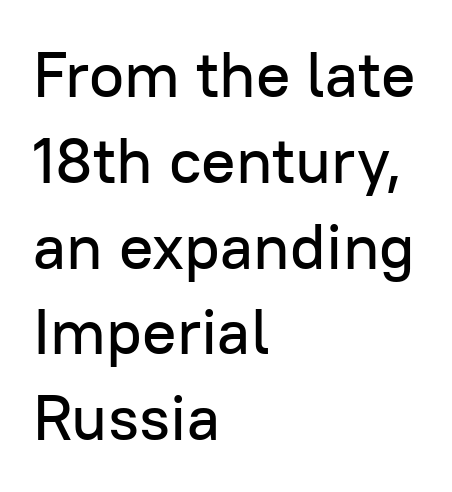
The passage shown has conventional tracking throughout. The words here are not underlined. The ragged edge is on the right, which tells us the setting is flush left. Ascenders rise straight up at ninety degrees. One glance says typical: line gaps are just what's usual.
